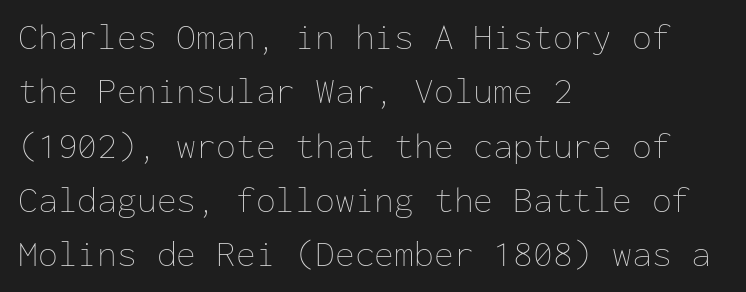
{"italic": "no", "bold": "no", "weight": "thin", "width": "normal", "stroke_contrast": "low", "x_height": "medium", "monospaced": "yes", "underline": "no", "align": "left", "line_spacing": "normal", "line_spacing_ratio": 1.51, "letter_spacing": "normal", "letter_spacing_em": 0.0, "glyph_px": 36}
